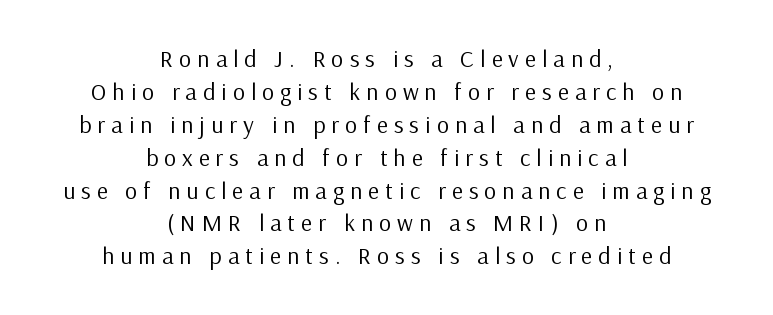
Each new line begins a customary step beneath the previous one. The face used here is rendered with a markedly widened letterfit. Quick note: underline off. No extra ink here — the face is not bold.
